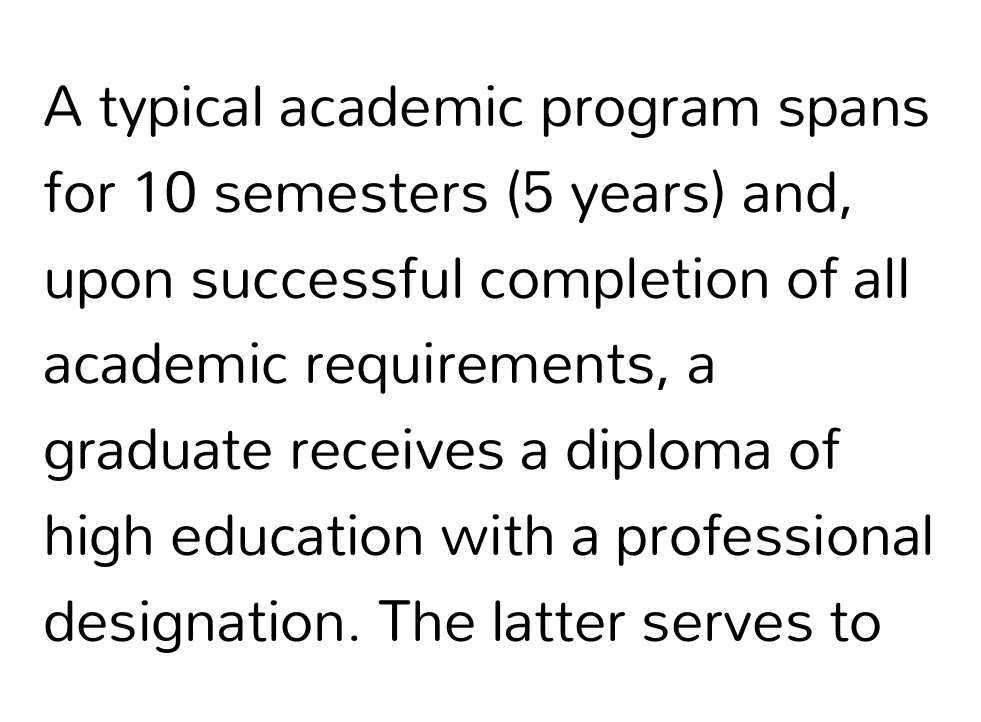
The image shows 65 px regular-weight sans-serif type, upright; set left-aligned, normal line spacing (1.32x), normal letter spacing, not underlined; low stroke contrast and a medium x-height.
